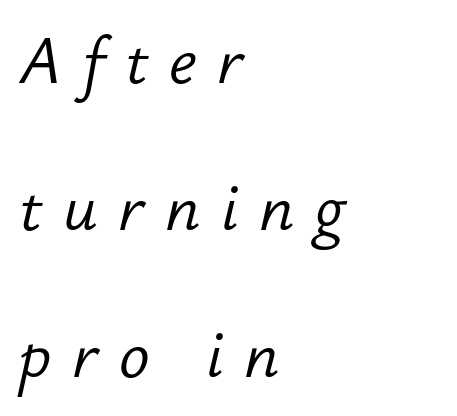
Style check: oblique. Spacing verdict: proportional, widths tailored to each character. Airy leading. Words appear elongated and porous because spacing is wide.
